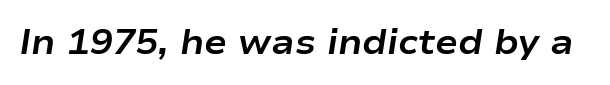
{"italic": "yes", "lean": "right", "slant_degrees": 9, "bold": "yes", "weight": "bold", "width": "wide", "stroke_contrast": "low", "x_height": "medium", "monospaced": "no", "underline": "no", "letter_spacing": "normal", "letter_spacing_em": 0.0, "glyph_px": 34}
